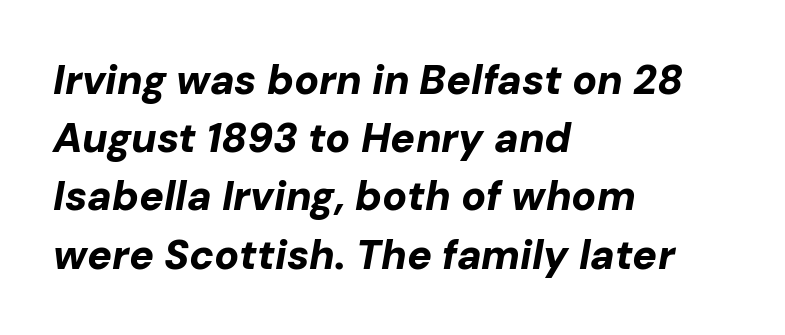
{"italic": "yes", "lean": "right", "slant_degrees": 10, "bold": "yes", "weight": "bold", "width": "normal", "stroke_contrast": "low", "x_height": "medium", "monospaced": "no", "underline": "no", "align": "left", "line_spacing": "normal", "line_spacing_ratio": 1.42, "letter_spacing": "normal", "letter_spacing_em": 0.0, "glyph_px": 41}
